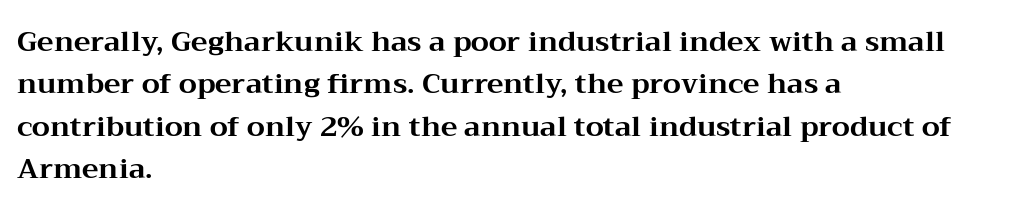
Rows of type keep a routine distance in the vertical direction. A serif font was chosen for this passage. The setting favours the left margin, as ordinary paragraphs usually do. Tall strokes in this sample are plumb rather than angled.
